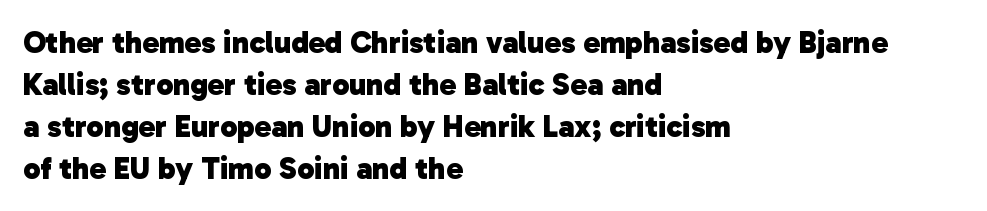
Q: Is the text bold? A: Yes.
Q: Is the typeface a serif or a sans-serif typeface? A: Sans-serif.
Q: Is the text underlined? A: No.
Q: How is the paragraph aligned? A: Left-aligned.
Q: Is the spacing between letters normal or unusually wide? A: Normal.
Q: Is the spacing between lines tight, normal or loose? A: Normal.
Q: Width (condensed, normal, or wide)? A: Normal.
Q: Stroke contrast? A: Low.
Q: x-height? A: Medium.
Q: Monospaced? A: No.
